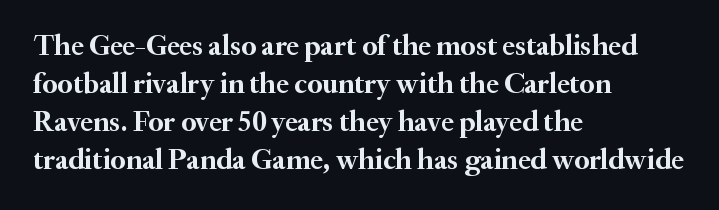
The image shows 29 px semibold serif type, upright; set left-aligned, normal line spacing (1.31x), normal letter spacing, not underlined; medium stroke contrast and a small x-height.
